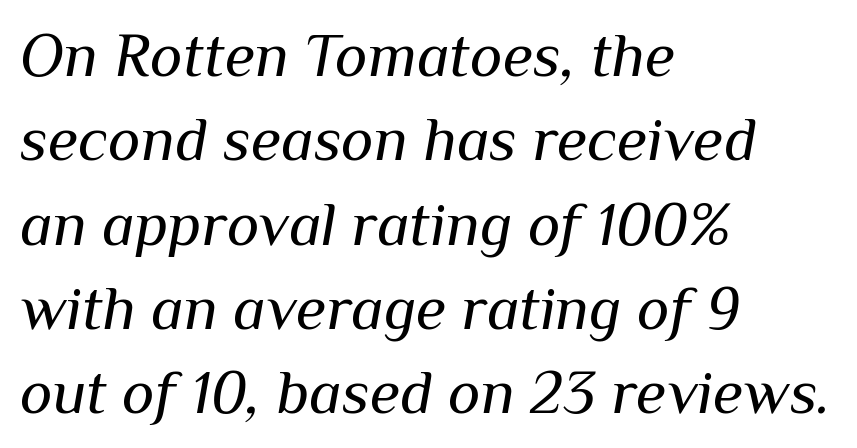
Q: Is the text bold? A: No.
Q: Is the text italic (slanted)? A: Yes, it leans right by about 10 degrees.
Q: Is the text underlined? A: No.
Q: How is the paragraph aligned? A: Left-aligned.
Q: Is the spacing between letters normal or unusually wide? A: Normal.
Q: Is the spacing between lines tight, normal or loose? A: Normal.
Q: Width (condensed, normal, or wide)? A: Normal.
Q: Stroke contrast? A: Medium.
Q: x-height? A: Medium.
Q: Monospaced? A: No.
